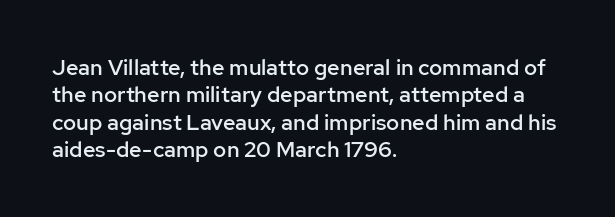
Q: Is the text bold? A: Semi-bold.
Q: Is the text italic (slanted)? A: No, it is upright.
Q: Is the text underlined? A: No.
Q: How is the paragraph aligned? A: Left-aligned.
Q: Is the spacing between letters normal or unusually wide? A: Normal.
Q: Is the spacing between lines tight, normal or loose? A: Normal.
